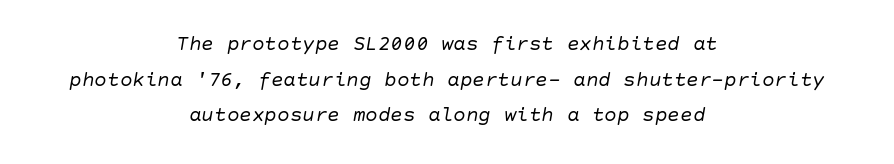
The glyphs look as if they've been sheared to an angle. This sample is center-justified, so both line endings float freely. The zone under the glyphs is completely vacant. Interline gaps are of average width in this sample. Caption: standard tracking, unaltered.
